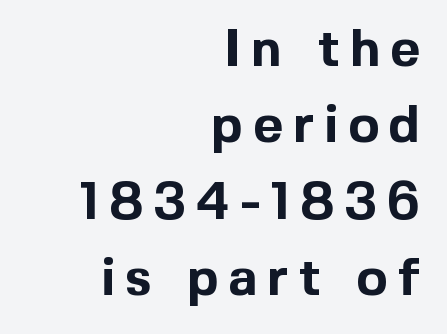
The image shows 52 px bold sans-serif type, upright; set right-aligned, normal line spacing (1.47x), not underlined; a medium x-height.
